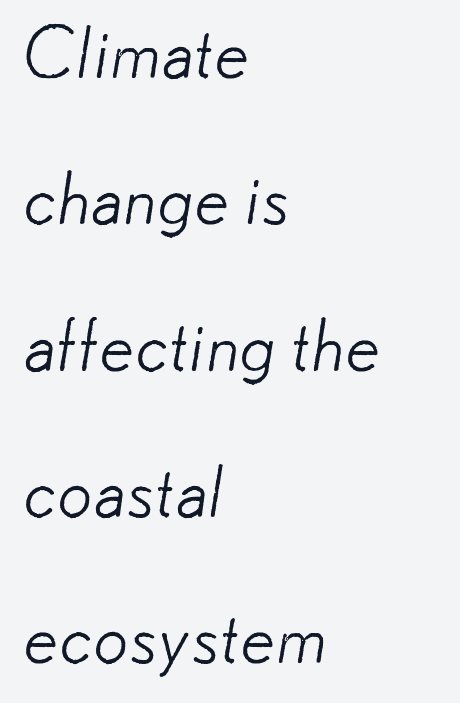
You could not count columns in this text — the font is proportionally spaced. Honestly, there is no underline to notice here at all. Compared with a typical body face, this is equally light or lighter still. Each word holds together tightly as a unit, with standard inter-letter gaps. The glyphs in this specimen are sans serif.
